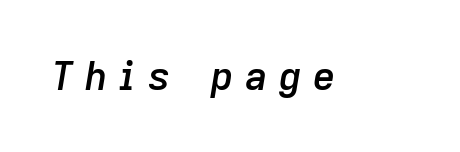
The passage shown is typed in a proportional face where columns would drift. Firm but not heavy-handed strokes: this text is semibold. Quick note: underline off. Observe the lean: these are italic letterforms. The rendering inserts visible extra space after every character.
